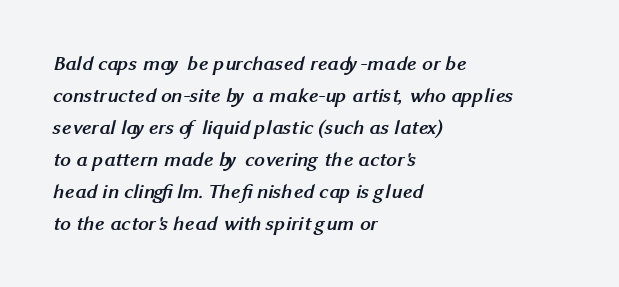
{"bold": "yes", "underline": "no", "align": "left", "line_spacing": "normal", "line_spacing_ratio": 1.52, "letter_spacing": "normal", "letter_spacing_em": 0.0, "glyph_px": 21}
